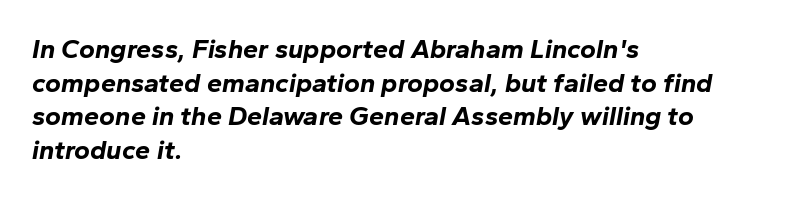
{"italic": "yes", "lean": "right", "slant_degrees": 10, "bold": "yes", "underline": "no", "align": "left", "line_spacing": "normal", "line_spacing_ratio": 1.25, "letter_spacing": "normal", "letter_spacing_em": 0.0, "glyph_px": 27}
